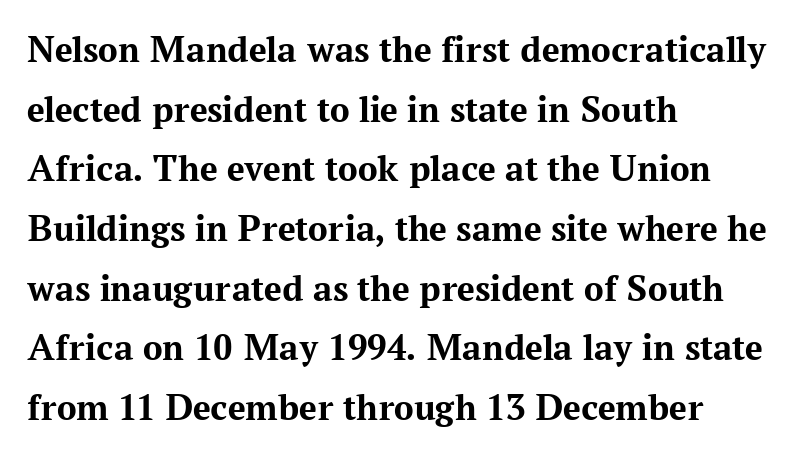
The image shows 39 px bold serif type, upright; set left-aligned, normal line spacing (1.53x), normal letter spacing, not underlined; medium stroke contrast and a medium x-height.
